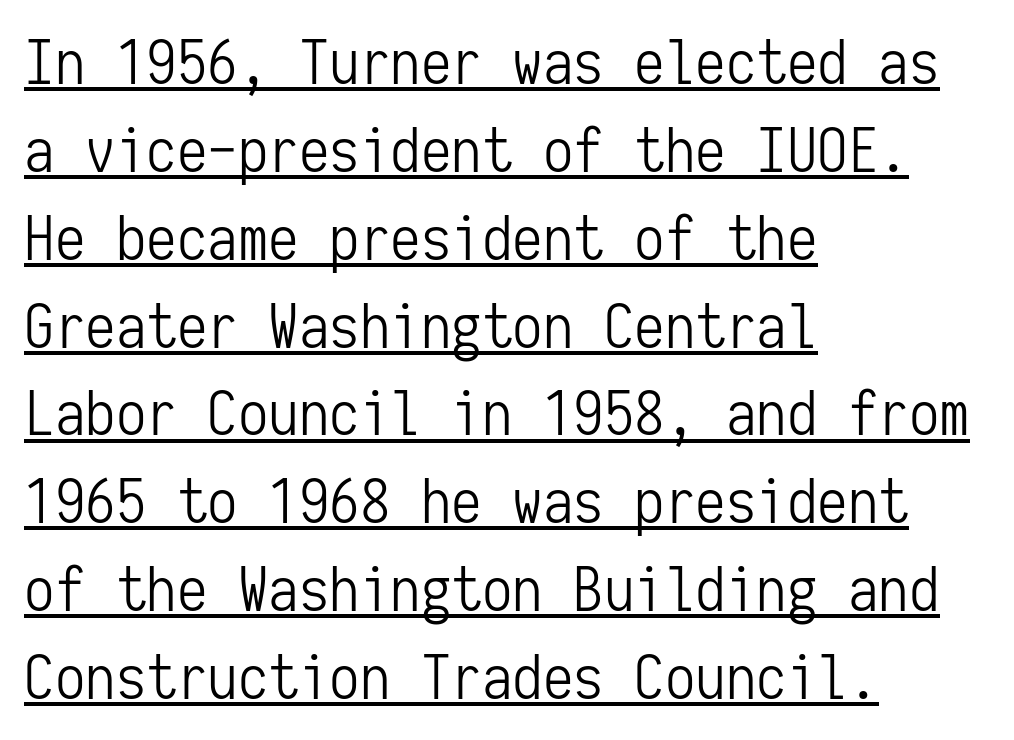
The image shows 61 px light, condensed sans-serif type, upright, monospaced; set left-aligned, normal line spacing (1.44x), normal letter spacing, underlined; low stroke contrast and a medium x-height.
